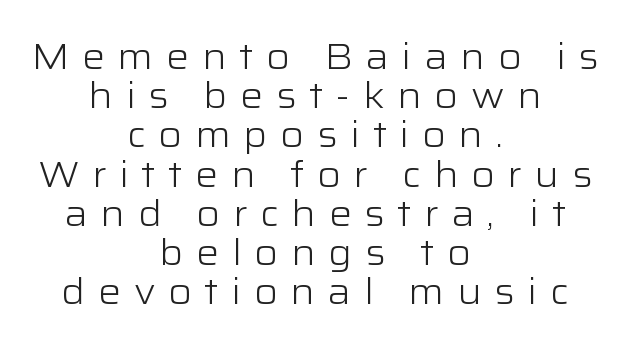
Weight: not bold — regular or lighter. Teacher's note: observe the equal gaps on both sides — that is centered alignment. Inter-character spacing is expanded well beyond the font's built-in metrics. You could not count columns in this text — the font is proportionally spaced. Compared with typical paragraphs, the rows here are closer together. Observe the absence of serifs on each vertical stroke in this sample.
